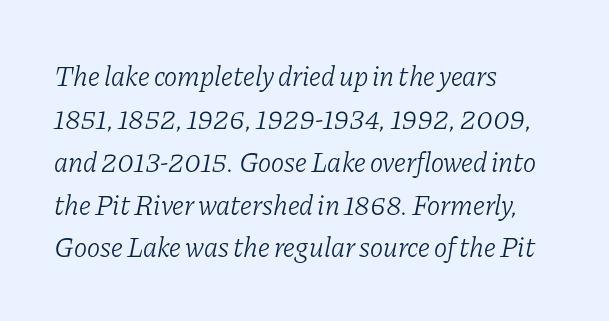
{"serif": "yes", "italic": "yes", "lean": "right", "slant_degrees": 11, "bold": "no", "weight": "light", "width": "normal", "stroke_contrast": "low", "x_height": "medium", "monospaced": "no", "underline": "no", "align": "left", "line_spacing": "normal", "line_spacing_ratio": 1.53, "letter_spacing": "normal", "letter_spacing_em": 0.0, "glyph_px": 28}
